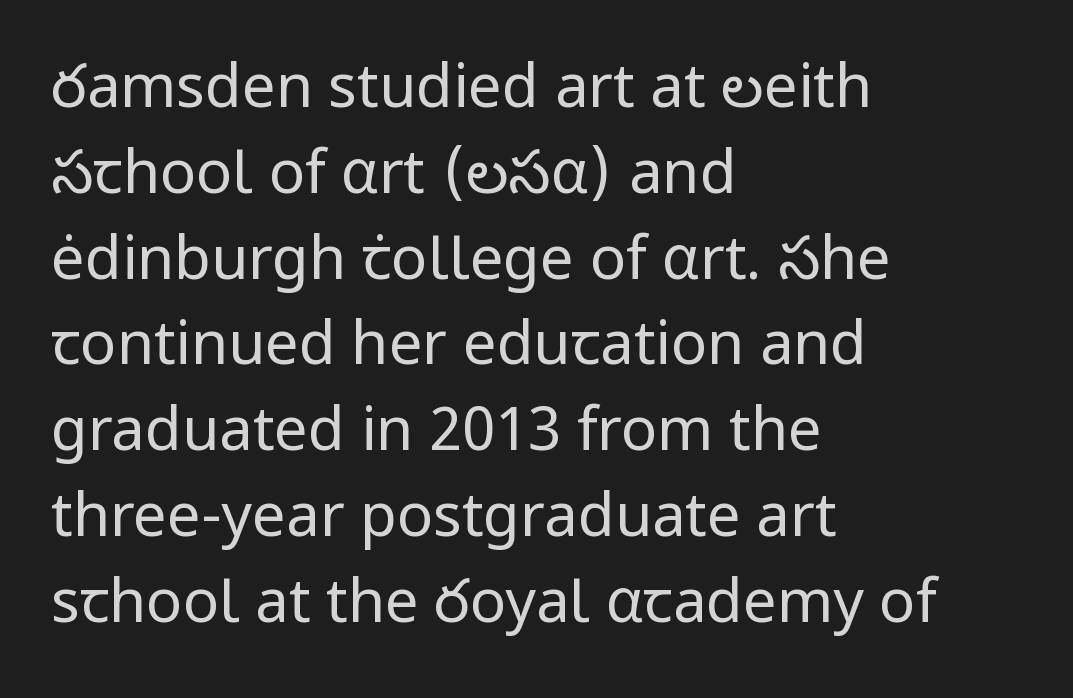
Short note: letters normally spaced. Type without underlining. Serifs: no, the terminals of the letterforms are clean. The font sits on the lighter half of the weight spectrum, regular included. Casual observation: everything's shoved over to the left. Summary of vertical rhythm: regular, with standard interline spacing.
